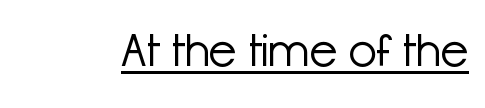
Q: Is the text bold? A: No.
Q: Is the text italic (slanted)? A: No, it is upright.
Q: Is the typeface a serif or a sans-serif typeface? A: Sans-serif.
Q: Is the text underlined? A: Yes.
Q: Is the spacing between letters normal or unusually wide? A: Normal.
Q: Width (condensed, normal, or wide)? A: Normal.
Q: Stroke contrast? A: Low.
Q: x-height? A: Medium.
Q: Monospaced? A: No.
